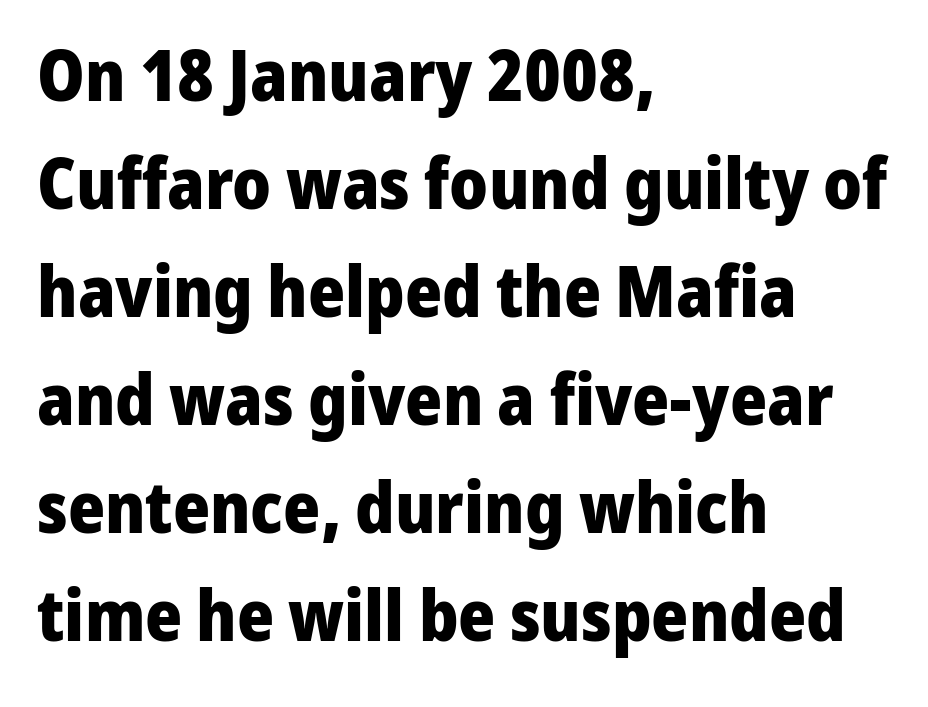
Q: Is the text bold? A: Yes.
Q: Is the text italic (slanted)? A: No, it is upright.
Q: Is the typeface a serif or a sans-serif typeface? A: Sans-serif.
Q: Is the text underlined? A: No.
Q: How is the paragraph aligned? A: Left-aligned.
Q: Is the spacing between letters normal or unusually wide? A: Normal.
Q: Is the spacing between lines tight, normal or loose? A: Normal.
Q: Width (condensed, normal, or wide)? A: Normal.
Q: Stroke contrast? A: Low.
Q: x-height? A: Medium.
Q: Monospaced? A: No.
